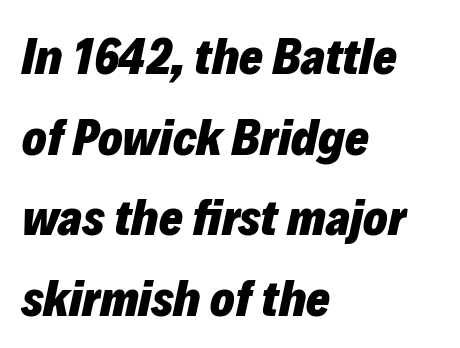
Horizontally, the lines are justified to the leading edge only. A typesetter would call this leading conventional body-copy spacing. The glyphs look as if they've been sheared to an angle. There is no visible air inserted between adjacent glyphs.
